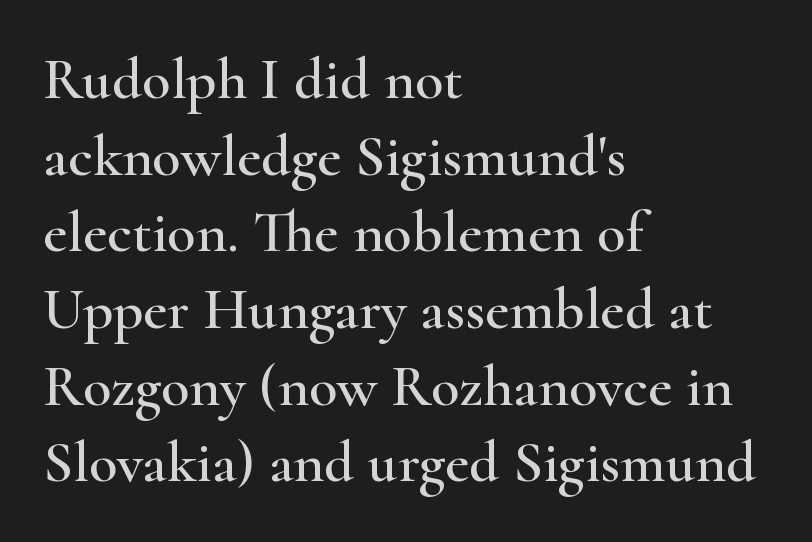
The image shows 59 px wide serif type, upright; set left-aligned, normal line spacing (1.3x), normal letter spacing, not underlined; high stroke contrast and a small x-height.
